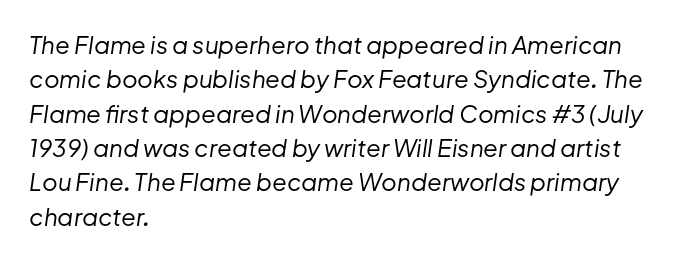
The text carries the slant typical of an italic or oblique font. Default kerning and tracking; the words read as compact shapes. The vertical gap from one line to the next is medium. Each line starts at the same left margin while the right side varies.
